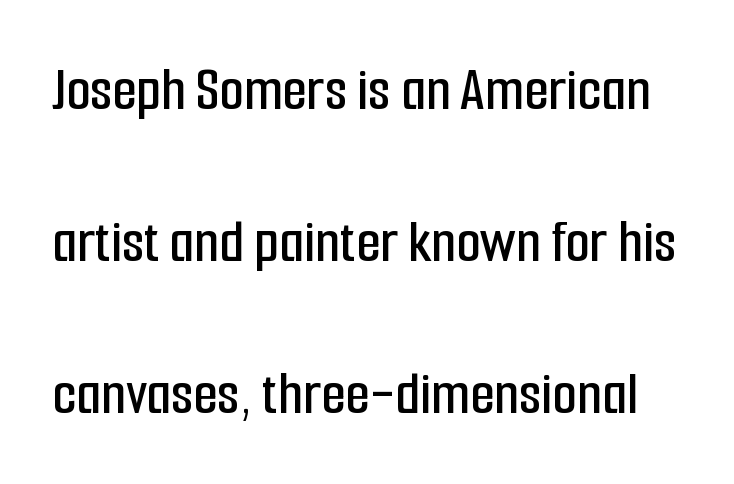
The letters sit at their default tracking, neither squeezed nor spread. Examine the stroke ends and you'll find no serifs. Varying glyph widths throughout — classic text-font behaviour. Quick note: interline space is abundant.
